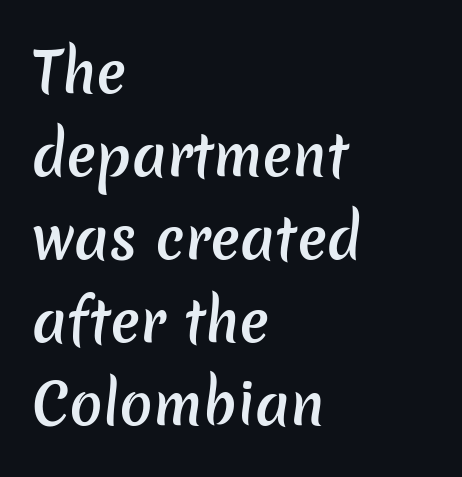
The image shows 55 px semibold sans-serif type; set left-aligned, normal line spacing (1.51x), normal letter spacing, not underlined; low stroke contrast and a medium x-height.
